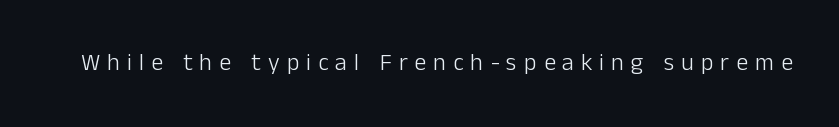
Designer's note — italics off, roman on. Loose tracking; the words dissolve into strings of separated letters. Check the space under the baseline: it is left empty. On a weight scale, this lands at 450 or below.
